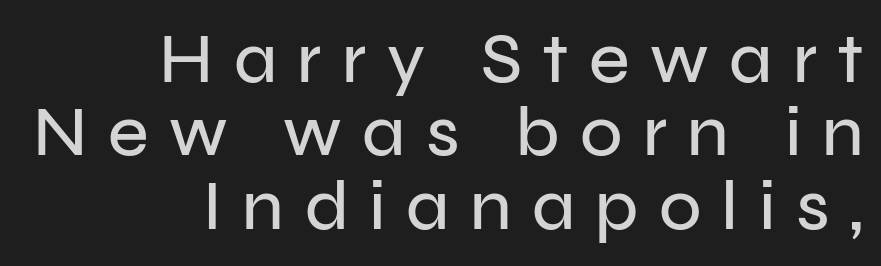
The image shows 70 px sans-serif type, upright; set right-aligned, tight line spacing (1.05x), unusually wide letter spacing (+0.29 em), not underlined; low stroke contrast and a medium x-height.
